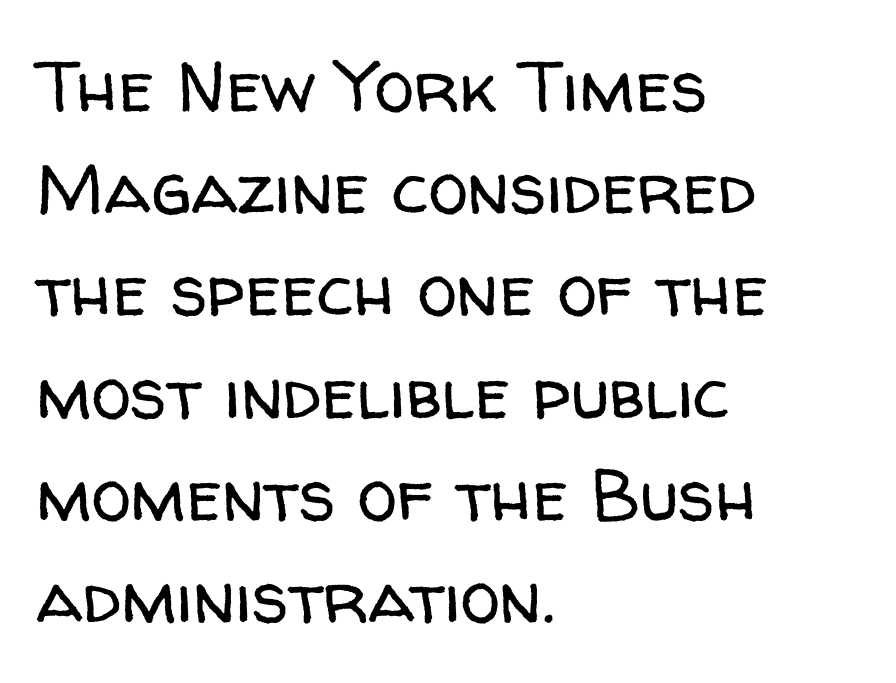
The image shows 72 px regular-weight sans-serif type, upright; set left-aligned, normal line spacing (1.42x), normal letter spacing, not underlined; low stroke contrast and a medium x-height.
